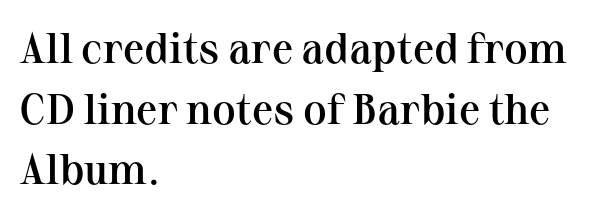
Q: Is the text bold? A: Semi-bold.
Q: Is the text italic (slanted)? A: No, it is upright.
Q: Is the typeface a serif or a sans-serif typeface? A: Serif.
Q: Is the text underlined? A: No.
Q: How is the paragraph aligned? A: Left-aligned.
Q: Is the spacing between letters normal or unusually wide? A: Normal.
Q: Is the spacing between lines tight, normal or loose? A: Normal.
Q: Width (condensed, normal, or wide)? A: Normal.
Q: Stroke contrast? A: Medium.
Q: x-height? A: Medium.
Q: Monospaced? A: No.
